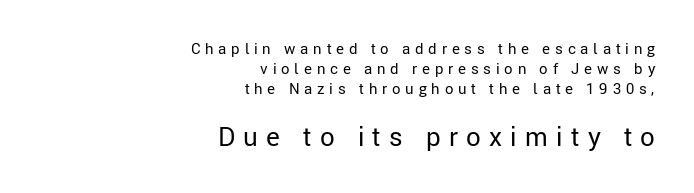
The image shows 26 px text type, upright; set right-aligned, normal line spacing (1.34x), unusually wide letter spacing (+0.32 em), not underlined; the second (bottom) block is 1.73x larger.
